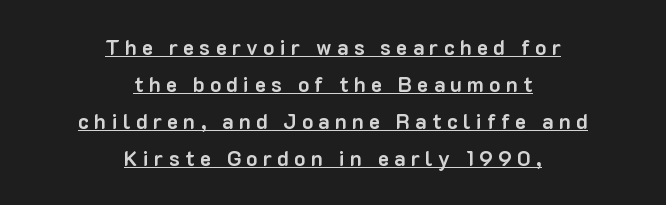
The image shows 21 px bold type, upright; set centered, line spacing 1.76x, unusually wide letter spacing (+0.25 em), underlined.
